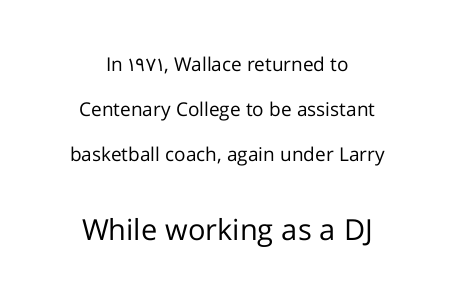
Q: Is the text bold? A: No.
Q: Is the text italic (slanted)? A: No, it is upright.
Q: Is the typeface a serif or a sans-serif typeface? A: Sans-serif.
Q: Is the text underlined? A: No.
Q: How is the paragraph aligned? A: Centered.
Q: Is the spacing between letters normal or unusually wide? A: Normal.
Q: Is the spacing between lines tight, normal or loose? A: Loose.
Q: Which block of text is set in a larger size, the first (top) or the second (bottom)? A: The second (bottom) one.
Q: Width (condensed, normal, or wide)? A: Normal.
Q: Stroke contrast? A: Low.
Q: x-height? A: Medium.
Q: Monospaced? A: No.
